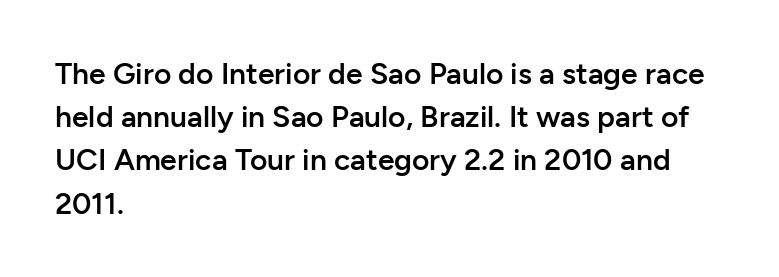
{"serif": "no", "italic": "no", "bold": "semi", "weight": "semibold", "width": "normal", "stroke_contrast": "low", "x_height": "medium", "monospaced": "no", "underline": "no", "align": "left", "line_spacing": "normal", "line_spacing_ratio": 1.44, "letter_spacing": "normal", "letter_spacing_em": 0.0, "glyph_px": 30}
